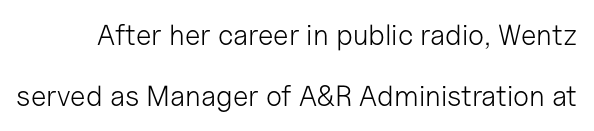
Q: Is the text bold? A: No.
Q: Is the text italic (slanted)? A: No, it is upright.
Q: Is the typeface a serif or a sans-serif typeface? A: Sans-serif.
Q: Is the text underlined? A: No.
Q: Is the spacing between letters normal or unusually wide? A: Normal.
Q: Is the spacing between lines tight, normal or loose? A: Loose.
Q: Width (condensed, normal, or wide)? A: Normal.
Q: Stroke contrast? A: Low.
Q: x-height? A: Medium.
Q: Monospaced? A: No.
